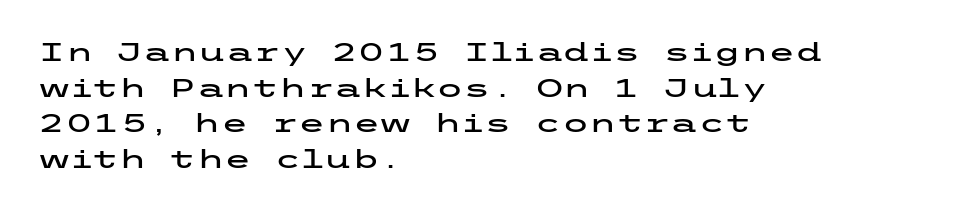
{"italic": "no", "underline": "no", "align": "left", "line_spacing": "normal", "line_spacing_ratio": 1.43, "letter_spacing": "normal", "letter_spacing_em": 0.0, "glyph_px": 25}
